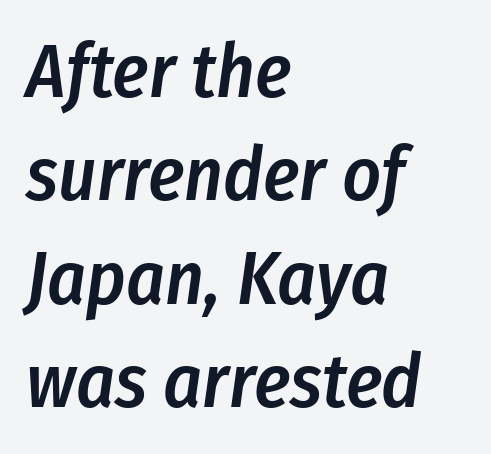
The image shows 75 px semibold, condensed type, italic (leaning right); set left-aligned, normal line spacing (1.38x), normal letter spacing, not underlined; low stroke contrast and a medium x-height.
